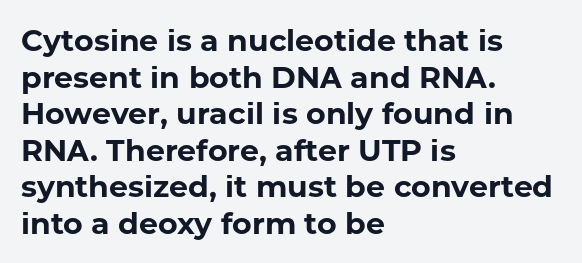
{"serif": "no", "italic": "no", "bold": "yes", "weight": "bold", "width": "normal", "stroke_contrast": "low", "x_height": "medium", "monospaced": "no", "underline": "no", "align": "left", "line_spacing_ratio": 1.22, "letter_spacing": "normal", "letter_spacing_em": 0.0, "glyph_px": 30}
